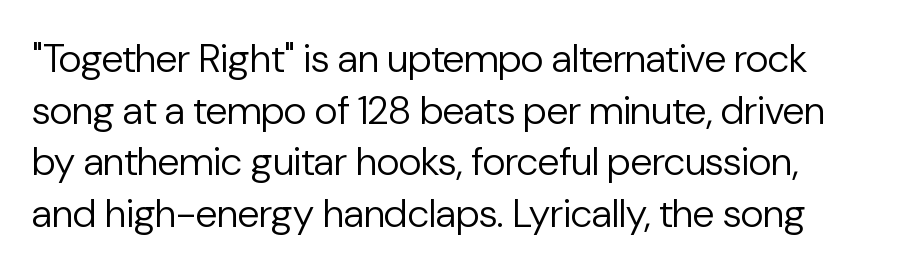
Compared with typical body copy, the letter spacing here is the same. No letter is thick-stroked: the sample isn't bold. The text was rendered using a sans face with plain stroke endings. Leading: standard.
